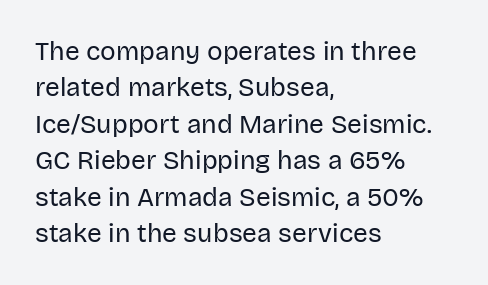
{"italic": "no", "bold": "no", "underline": "no", "align": "left", "line_spacing": "normal", "line_spacing_ratio": 1.4, "letter_spacing": "normal", "letter_spacing_em": 0.0, "glyph_px": 26}
